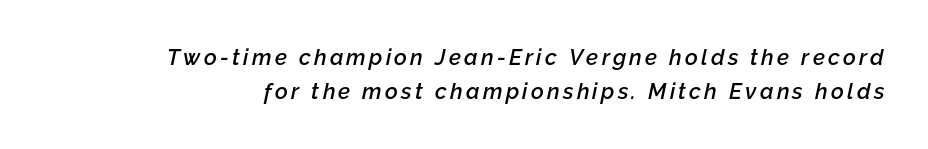
An italicized treatment has been applied to the whole sample. The rows are spaced the way most documents space them. The words here are not underlined. The letters are semibold — heavier than regular but short of a full bold.
